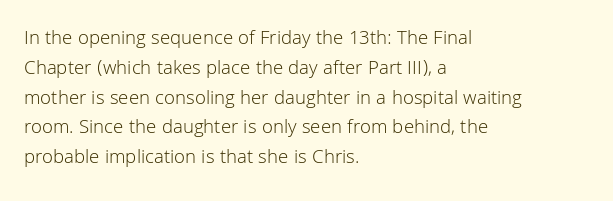
Rule under the text: the space is simply empty. Upright lettering throughout. This rendering leaves character spacing at its baseline value. If you drew a ruler down the left edge, every line would touch it. Is there much room between lines? A standard amount, neither cramped nor airy. This reads as an unemphasized weight, regular at the heaviest.
